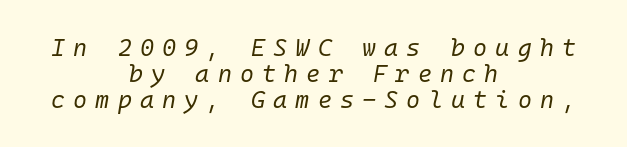
{"italic": "yes", "lean": "right", "slant_degrees": 10, "bold": "no", "underline": "no", "align": "center", "line_spacing": "tight", "line_spacing_ratio": 1.08, "letter_spacing": "wide", "letter_spacing_em": 0.34, "glyph_px": 24}
